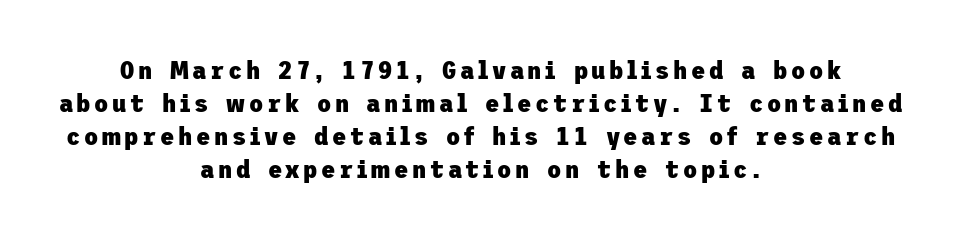
{"italic": "no", "bold": "yes", "underline": "no", "align": "center", "line_spacing": "normal", "line_spacing_ratio": 1.27, "glyph_px": 26}
